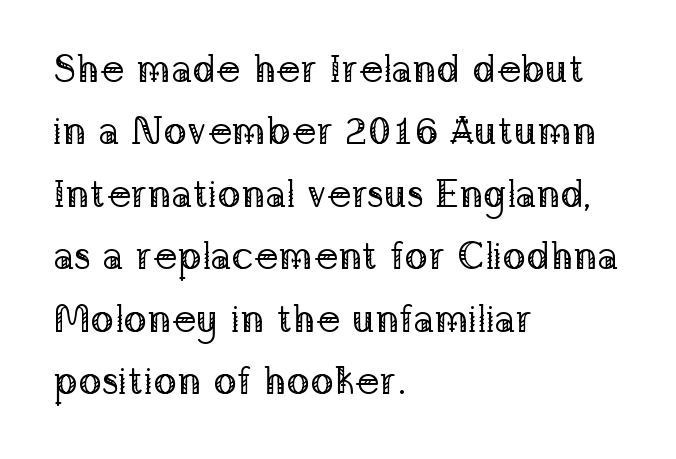
The image shows 39 px regular-weight serif type, upright; set left-aligned, normal line spacing (1.6x), normal letter spacing, not underlined; low stroke contrast and a medium x-height.
